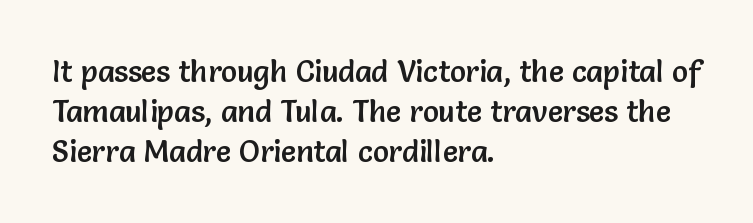
The image shows 30 px sans-serif type, upright; set left-aligned, normal line spacing (1.34x), normal letter spacing, not underlined; low stroke contrast and a medium x-height.
